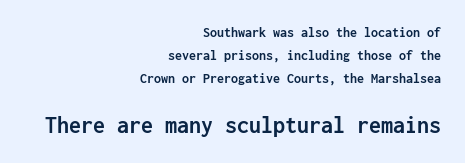
The tracking reads as untouched default to a designer's eye. Descenders hang freely into open space. Each new line begins a customary step beneath the previous one. Set as a true bold cut, around the 700 mark.
